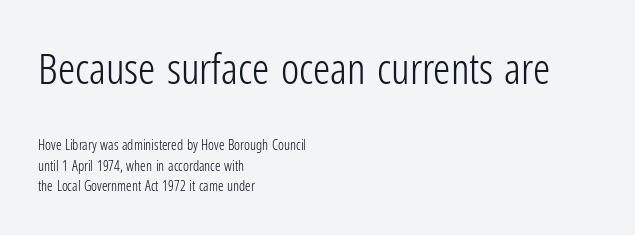
{"serif": "no", "italic": "no", "bold": "no", "weight": "light", "width": "condensed", "stroke_contrast": "low", "x_height": "medium", "monospaced": "no", "underline": "no", "align": "left", "line_spacing": "normal", "line_spacing_ratio": 1.46, "letter_spacing": "normal", "letter_spacing_em": 0.0, "larger_block": "first", "size_ratio": 3.07, "glyph_px": 43}
